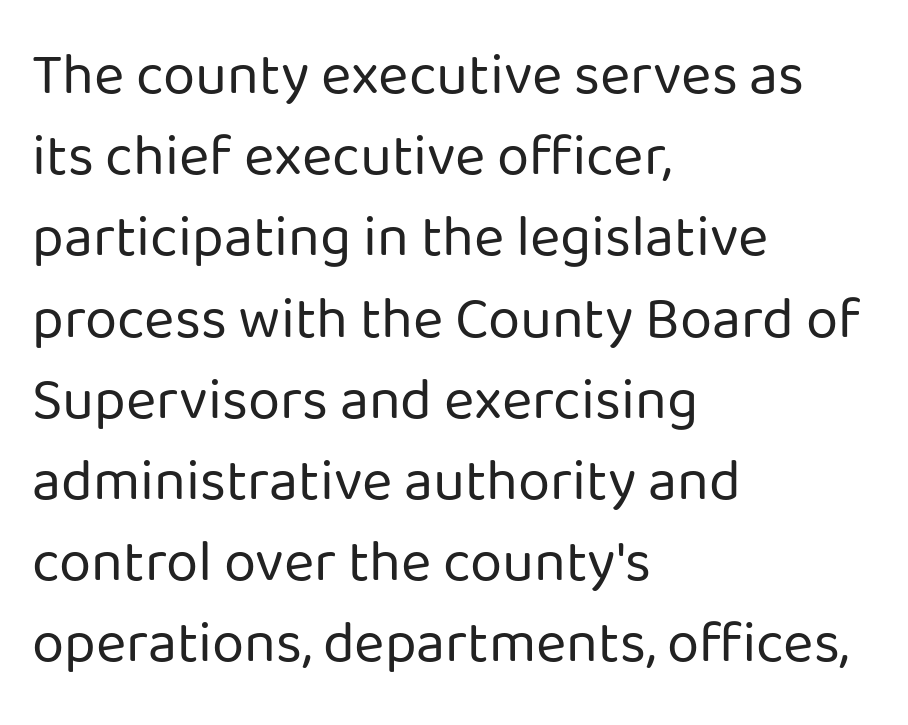
Q: Is the text bold? A: No.
Q: Is the text italic (slanted)? A: No, it is upright.
Q: Is the typeface a serif or a sans-serif typeface? A: Sans-serif.
Q: Is the text underlined? A: No.
Q: How is the paragraph aligned? A: Left-aligned.
Q: Is the spacing between letters normal or unusually wide? A: Normal.
Q: Is the spacing between lines tight, normal or loose? A: Normal.
Q: Width (condensed, normal, or wide)? A: Normal.
Q: Stroke contrast? A: Low.
Q: x-height? A: Medium.
Q: Monospaced? A: No.
